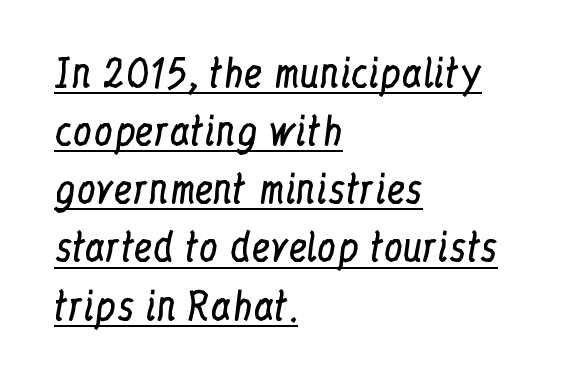
Q: Is the text bold? A: No.
Q: Is the text italic (slanted)? A: Yes.
Q: Is the typeface a serif or a sans-serif typeface? A: Serif.
Q: Is the text underlined? A: Yes.
Q: How is the paragraph aligned? A: Left-aligned.
Q: Is the spacing between letters normal or unusually wide? A: Normal.
Q: Is the spacing between lines tight, normal or loose? A: Normal.
Q: Width (condensed, normal, or wide)? A: Condensed.
Q: Stroke contrast? A: Low.
Q: x-height? A: Medium.
Q: Monospaced? A: No.
